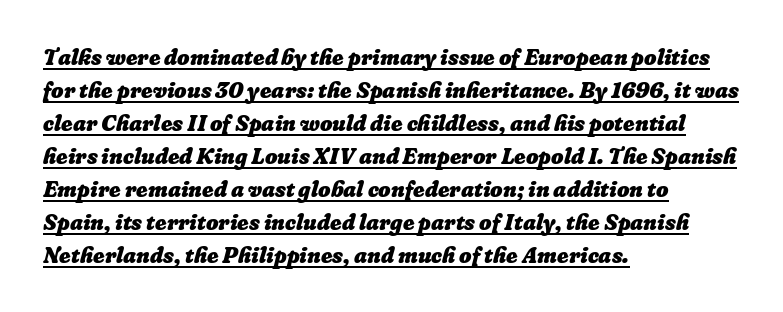
In terms of weight, the rendering is a true, heavy bold. In designer terms, the underline attribute is active on this setting. Horizontal bands of white between lines are of average thickness. You could call the tracking neutral — neither tight nor loose. One-word summary of the alignment: left.
